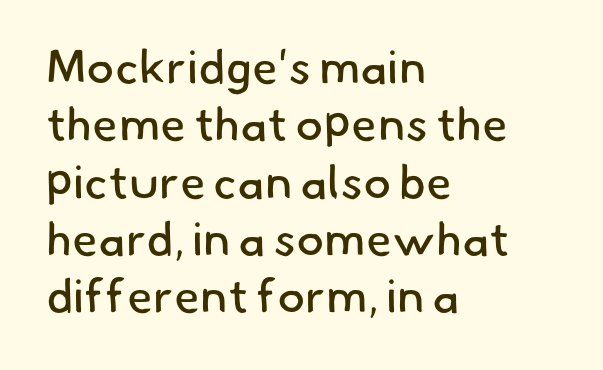
Q: Is the text bold? A: No.
Q: Is the typeface a serif or a sans-serif typeface? A: Sans-serif.
Q: Is the text underlined? A: No.
Q: How is the paragraph aligned? A: Left-aligned.
Q: Is the spacing between letters normal or unusually wide? A: Normal.
Q: Width (condensed, normal, or wide)? A: Normal.
Q: Stroke contrast? A: Low.
Q: x-height? A: Small.
Q: Monospaced? A: No.
